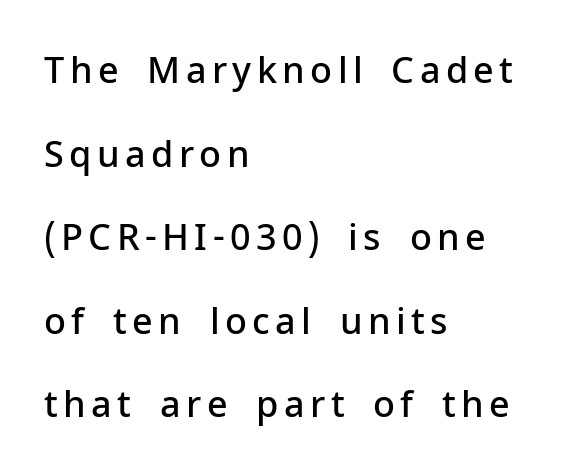
The image shows 36 px semibold sans-serif type, upright; set left-aligned, loose line spacing (2.32x), not underlined; low stroke contrast and a medium x-height.
